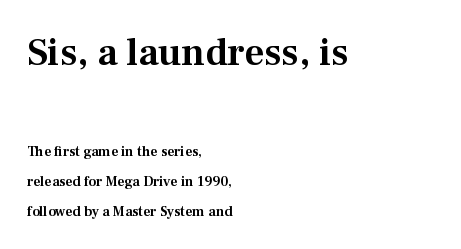
Q: Is the text italic (slanted)? A: No, it is upright.
Q: Is the typeface a serif or a sans-serif typeface? A: Serif.
Q: Is the text underlined? A: No.
Q: How is the paragraph aligned? A: Left-aligned.
Q: Is the spacing between letters normal or unusually wide? A: Normal.
Q: Is the spacing between lines tight, normal or loose? A: Loose.
Q: Which block of text is set in a larger size, the first (top) or the second (bottom)? A: The first (top) one.
Q: Width (condensed, normal, or wide)? A: Normal.
Q: Stroke contrast? A: Medium.
Q: x-height? A: Medium.
Q: Monospaced? A: No.
